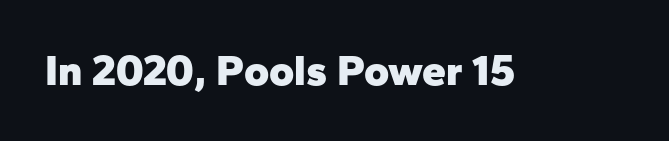
Set as a true bold cut, around the 700 mark. This rendering leaves character spacing at its baseline value. Serifs: no, the terminals of the letterforms are clean. Underlining? Definitely not there.
